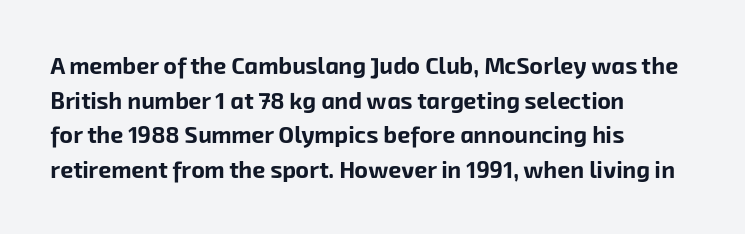
Q: Is the text bold? A: Yes.
Q: Is the text underlined? A: No.
Q: How is the paragraph aligned? A: Left-aligned.
Q: Is the spacing between letters normal or unusually wide? A: Normal.
Q: Is the spacing between lines tight, normal or loose? A: Normal.
